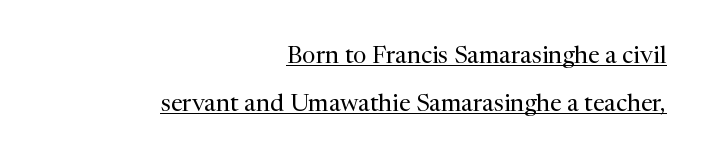
In designer terms, the underline attribute is active on this setting. The paragraph has a hard right edge and a soft left edge. The lines are spread far apart with generous leading. Notice how the stems are strictly vertical — no italics here.
